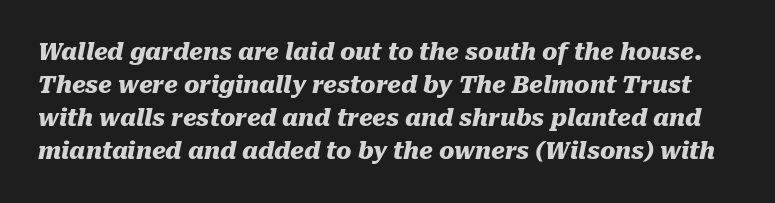
The image shows 23 px bold type, italic (leaning right); set normal line spacing (1.43x), normal letter spacing, not underlined.
